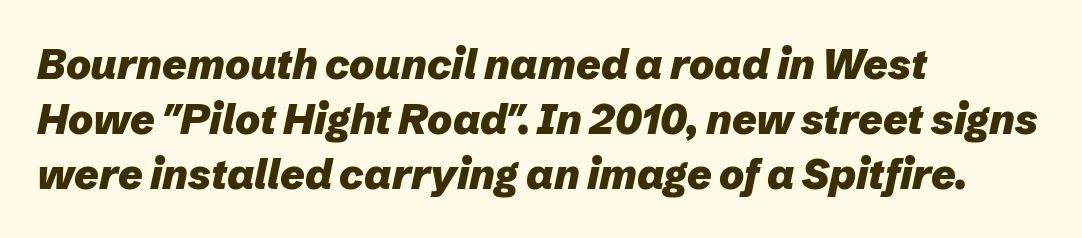
{"italic": "yes", "lean": "right", "slant_degrees": 12, "bold": "yes", "weight": "heavy", "width": "normal", "stroke_contrast": "low", "x_height": "medium", "monospaced": "no", "underline": "no", "align": "left", "line_spacing": "normal", "line_spacing_ratio": 1.31, "letter_spacing": "normal", "letter_spacing_em": 0.0, "glyph_px": 42}
